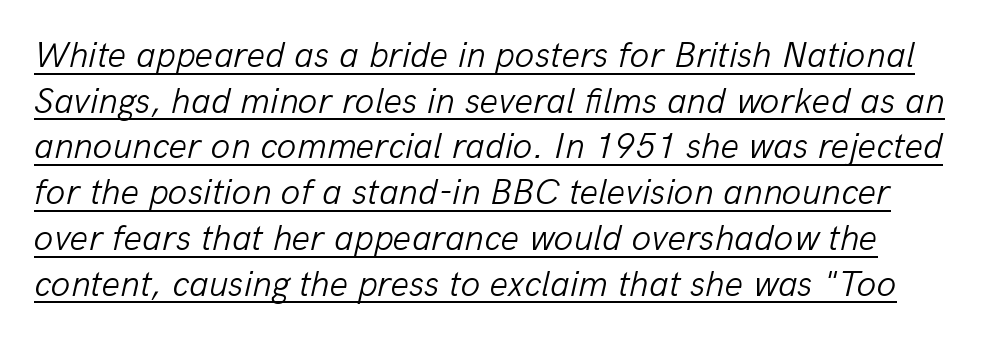
Q: Is the text bold? A: No.
Q: Is the text italic (slanted)? A: Yes, it leans right by about 13 degrees.
Q: Is the text underlined? A: Yes.
Q: Is the spacing between letters normal or unusually wide? A: Normal.
Q: Is the spacing between lines tight, normal or loose? A: Normal.
Q: Width (condensed, normal, or wide)? A: Normal.
Q: Stroke contrast? A: Low.
Q: x-height? A: Medium.
Q: Monospaced? A: No.
